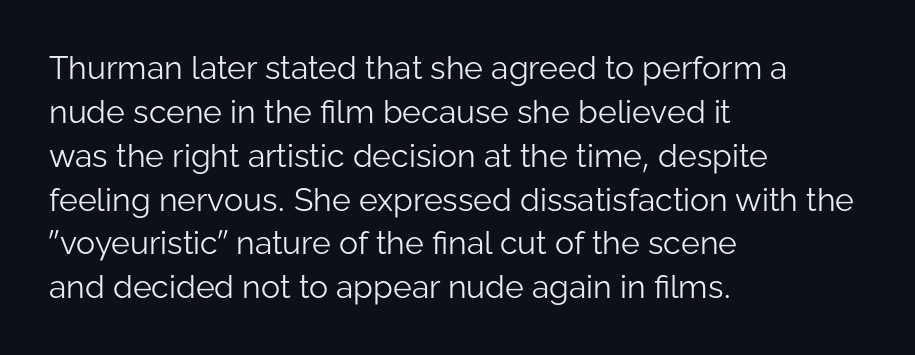
Think of a printed novel: that variable character pitch is what you see here. Characters follow at the spacing the type designer built in. The lettering holds an erect, upright posture throughout. The text was rendered using a sans face with plain stroke endings. The foot of each line stays bare and open. Nothing heavy about these letters — not bold at all.
